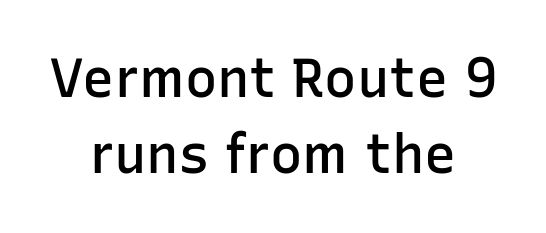
{"serif": "no", "italic": "no", "bold": "semi", "weight": "semibold", "width": "normal", "stroke_contrast": "low", "x_height": "medium", "monospaced": "no", "underline": "no", "align": "center", "line_spacing": "normal", "line_spacing_ratio": 1.41, "letter_spacing": "normal", "letter_spacing_em": 0.0, "glyph_px": 54}
